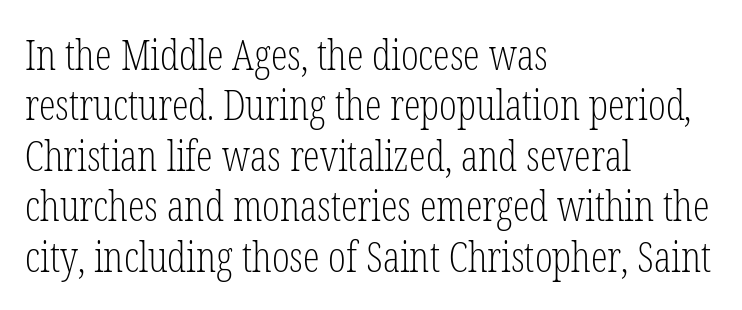
The image shows 42 px light, condensed serif type, upright; set left-aligned, line spacing 1.2x, normal letter spacing, not underlined; low stroke contrast and a medium x-height.
